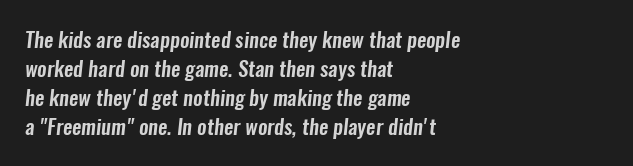
Successive baselines arrive at the customary interval. The gap between lines stays unmarked. The setting favours the left margin, as ordinary paragraphs usually do. This rendering leaves character spacing at its baseline value.
